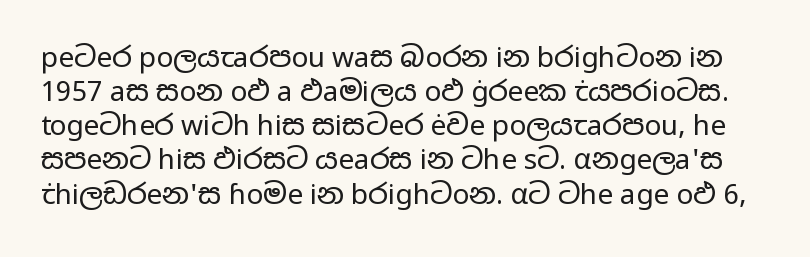
This rendering features lettering with no underline. The weight would be labelled regular, book, light, or lighter still. Nothing unusual about the tracking: characters are spaced as the font intends. Nope, not italic — everything's standing straight.
